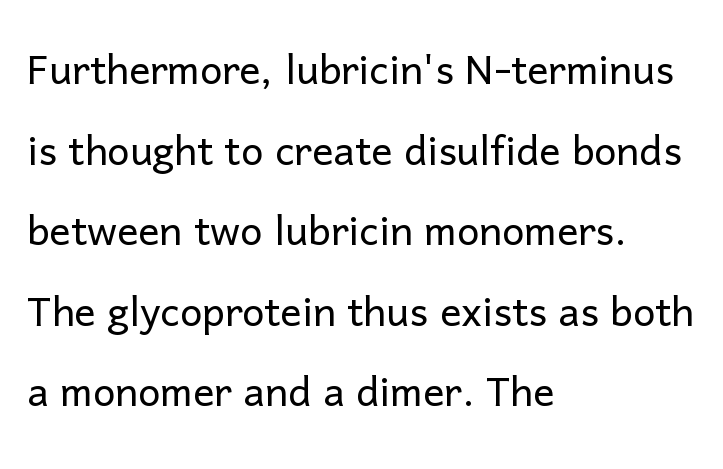
This is sans-serif lettering, the kind often seen on screens and signage. Each new line begins a customary step beneath the previous one. Is this a fixed-width face? No — the glyphs have proportional, varying widths. Each stroke keeps to a modest, everyday thickness or less. You can tell it's not italic because the verticals are truly vertical. Where is the straight margin? On the left.
